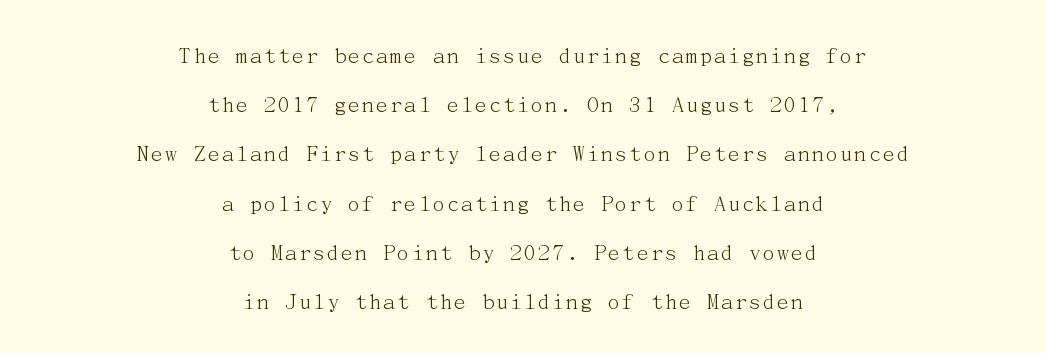
The image shows 24 px text type, upright; set centered, loose line spacing (2.05x), normal letter spacing, not underlined.
